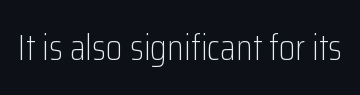
Q: Is the text bold? A: No.
Q: Is the text italic (slanted)? A: No, it is upright.
Q: Is the typeface a serif or a sans-serif typeface? A: Sans-serif.
Q: Is the text underlined? A: No.
Q: Is the spacing between letters normal or unusually wide? A: Normal.
Q: Width (condensed, normal, or wide)? A: Condensed.
Q: Stroke contrast? A: Low.
Q: x-height? A: Medium.
Q: Monospaced? A: No.
